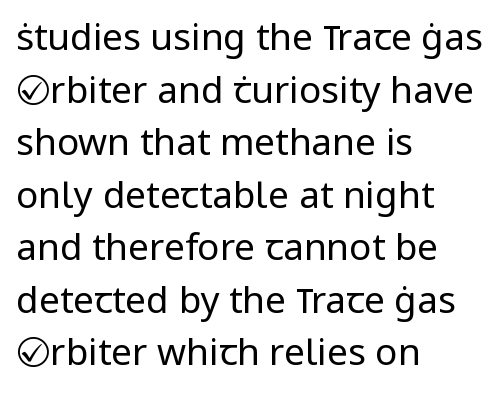
Is there much room between lines? A standard amount, neither cramped nor airy. The paragraph shown leans on its left margin. Spacing between characters is what you'd get straight out of the box. A typesetter would mark this as roman, not italic. The weight tops out at a normal text grade.
